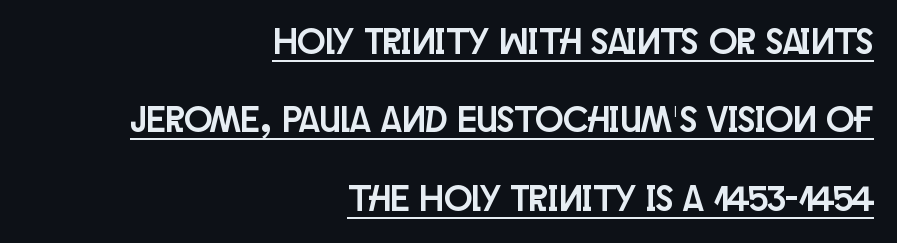
{"serif": "no", "italic": "no", "width": "condensed", "stroke_contrast": "low", "x_height": "large", "monospaced": "no", "underline": "yes", "align": "right", "line_spacing": "loose", "line_spacing_ratio": 2.12, "letter_spacing": "normal", "letter_spacing_em": 0.0, "glyph_px": 37}
